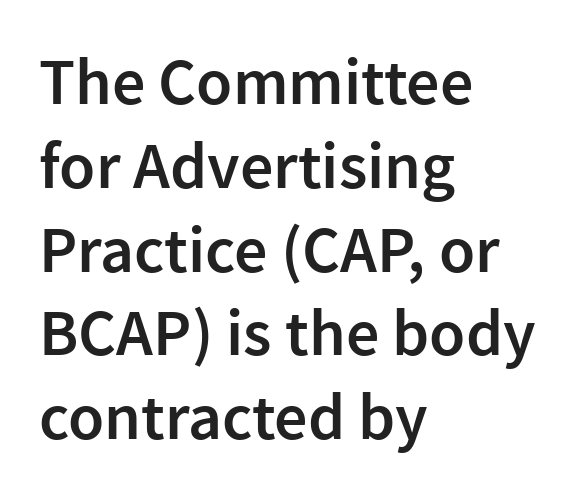
Q: Is the text bold? A: Semi-bold.
Q: Is the text italic (slanted)? A: No, it is upright.
Q: Is the typeface a serif or a sans-serif typeface? A: Sans-serif.
Q: Is the text underlined? A: No.
Q: How is the paragraph aligned? A: Left-aligned.
Q: Is the spacing between letters normal or unusually wide? A: Normal.
Q: Is the spacing between lines tight, normal or loose? A: Normal.
Q: Width (condensed, normal, or wide)? A: Normal.
Q: x-height? A: Medium.
Q: Monospaced? A: No.
